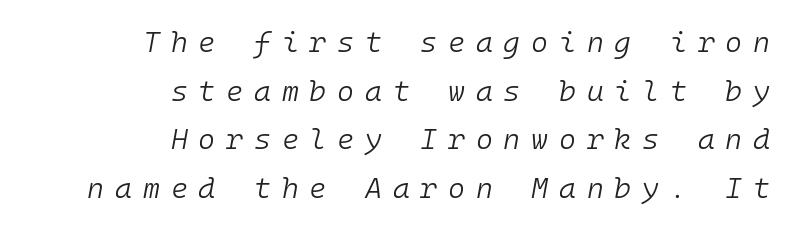
Q: Is the text bold? A: No.
Q: Is the text italic (slanted)? A: Yes, it leans right by about 10 degrees.
Q: Is the text underlined? A: No.
Q: How is the paragraph aligned? A: Right-aligned.
Q: Is the spacing between letters normal or unusually wide? A: Unusually wide.
Q: Is the spacing between lines tight, normal or loose? A: Normal.
Q: Width (condensed, normal, or wide)? A: Normal.
Q: Stroke contrast? A: Low.
Q: x-height? A: Medium.
Q: Monospaced? A: Yes.
